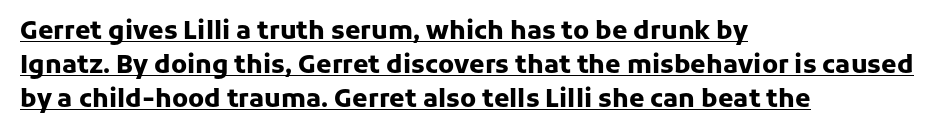
{"italic": "no", "bold": "yes", "underline": "yes", "align": "left", "line_spacing": "normal", "line_spacing_ratio": 1.37, "letter_spacing": "normal", "letter_spacing_em": 0.0, "glyph_px": 25}
